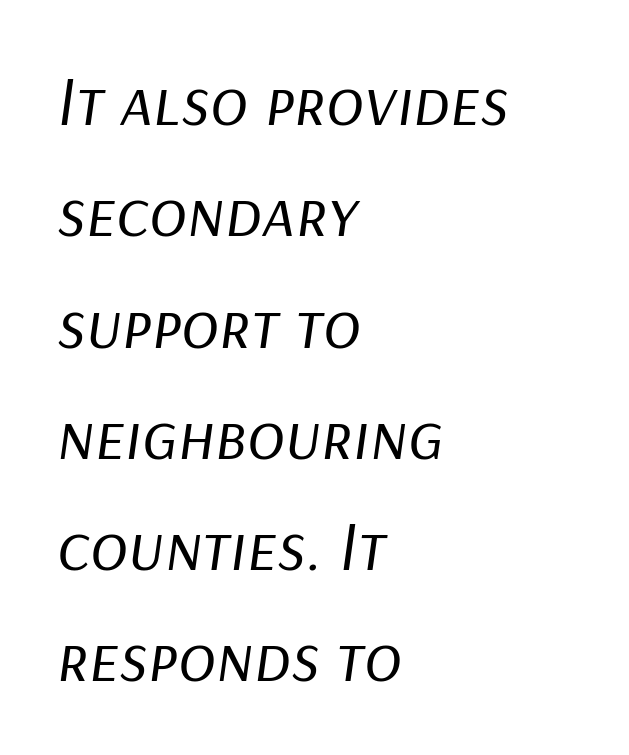
{"italic": "yes", "lean": "right", "slant_degrees": 9, "bold": "no", "weight": "regular", "width": "normal", "stroke_contrast": "low", "x_height": "medium", "monospaced": "no", "underline": "no", "align": "left", "line_spacing": "normal", "line_spacing_ratio": 1.59, "letter_spacing": "normal", "letter_spacing_em": 0.0, "glyph_px": 70}
